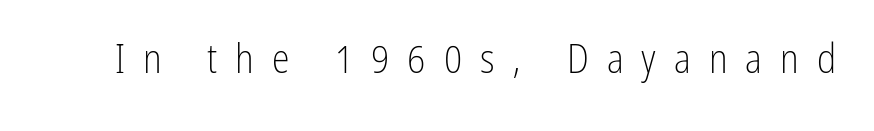
{"serif": "no", "italic": "no", "bold": "no", "weight": "light", "width": "condensed", "stroke_contrast": "low", "x_height": "medium", "monospaced": "no", "underline": "no", "letter_spacing": "wide", "letter_spacing_em": 0.45, "glyph_px": 40}
